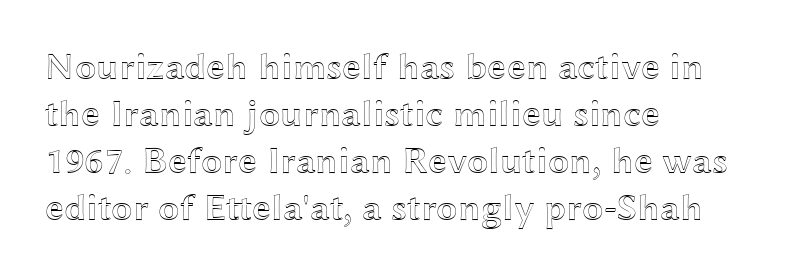
{"italic": "no", "width": "wide", "x_height": "medium", "monospaced": "no", "underline": "no", "align": "left", "line_spacing_ratio": 1.24, "letter_spacing": "normal", "letter_spacing_em": 0.0, "glyph_px": 38}
